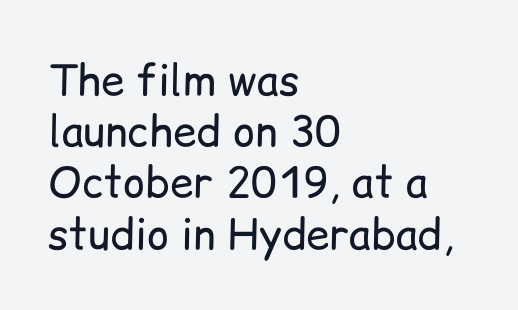
Q: Is the text bold? A: No.
Q: Is the text italic (slanted)? A: No, it is upright.
Q: Is the typeface a serif or a sans-serif typeface? A: Sans-serif.
Q: Is the text underlined? A: No.
Q: How is the paragraph aligned? A: Left-aligned.
Q: Is the spacing between letters normal or unusually wide? A: Normal.
Q: Width (condensed, normal, or wide)? A: Normal.
Q: Stroke contrast? A: Low.
Q: x-height? A: Medium.
Q: Monospaced? A: No.
